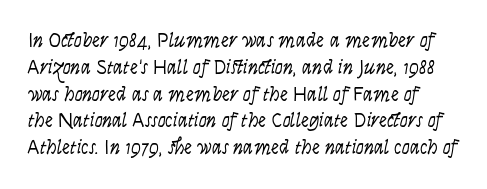
Q: Is the text bold? A: No.
Q: Is the text italic (slanted)? A: Yes, it leans right by about 9 degrees.
Q: Is the text underlined? A: No.
Q: Is the spacing between letters normal or unusually wide? A: Normal.
Q: Is the spacing between lines tight, normal or loose? A: Normal.
